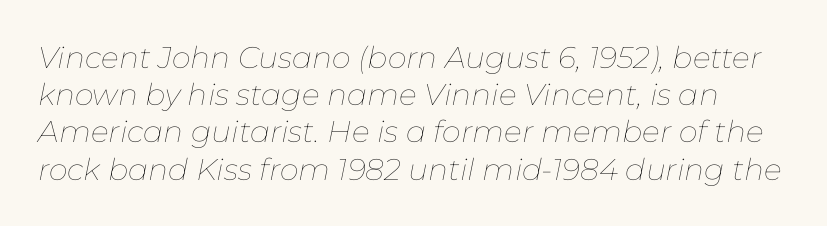
Q: Is the text bold? A: No.
Q: Is the text italic (slanted)? A: Yes, it leans right by about 11 degrees.
Q: Is the text underlined? A: No.
Q: Is the spacing between letters normal or unusually wide? A: Normal.
Q: Width (condensed, normal, or wide)? A: Normal.
Q: Stroke contrast? A: Low.
Q: x-height? A: Medium.
Q: Monospaced? A: No.
